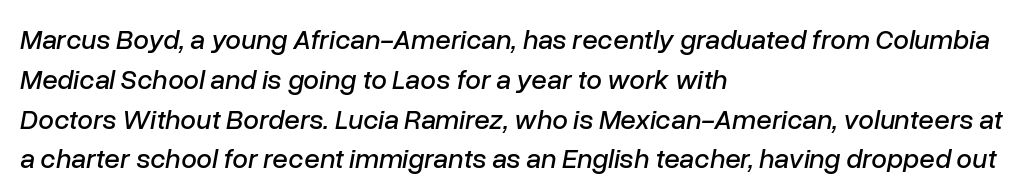
The image shows 28 px text type, italic (leaning right); set left-aligned, normal line spacing (1.42x), normal letter spacing, not underlined; low stroke contrast and a medium x-height.
